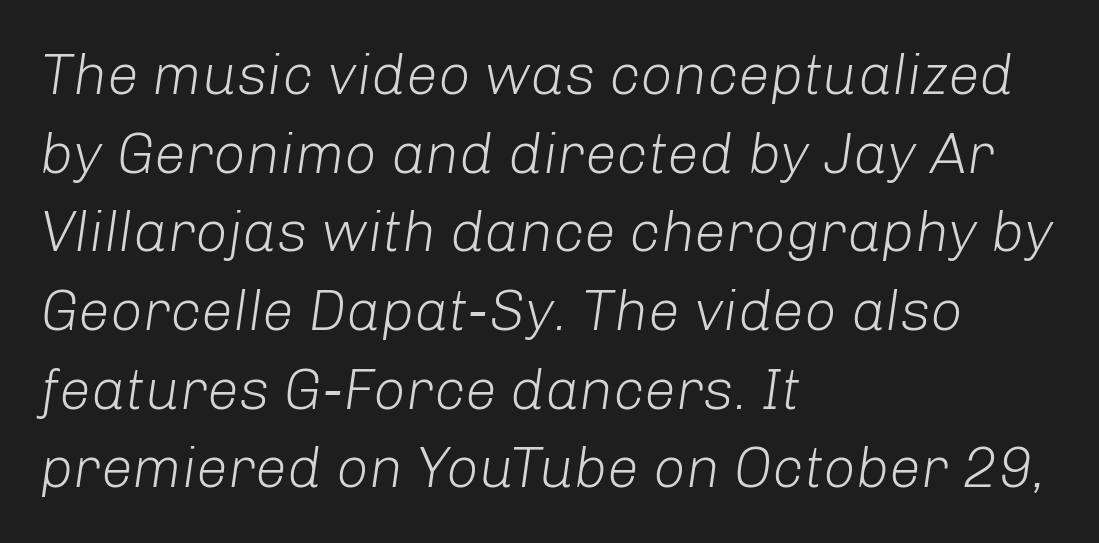
Q: Is the text bold? A: No.
Q: Is the text italic (slanted)? A: Yes, it leans right by about 8 degrees.
Q: Is the text underlined? A: No.
Q: How is the paragraph aligned? A: Left-aligned.
Q: Is the spacing between letters normal or unusually wide? A: Normal.
Q: Is the spacing between lines tight, normal or loose? A: Normal.
Q: Width (condensed, normal, or wide)? A: Normal.
Q: Stroke contrast? A: Low.
Q: x-height? A: Medium.
Q: Monospaced? A: No.
